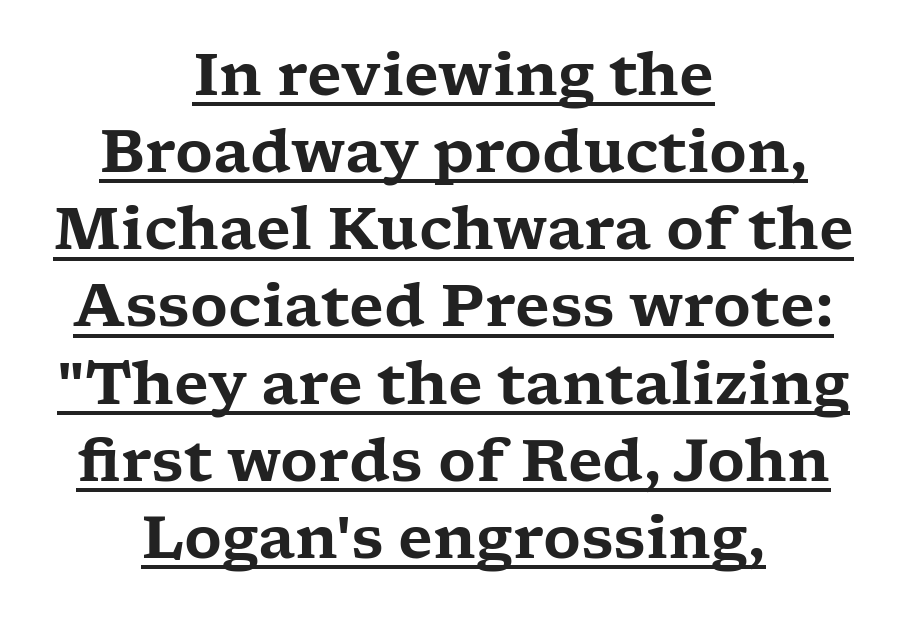
{"serif": "yes", "italic": "no", "width": "wide", "stroke_contrast": "low", "x_height": "medium", "monospaced": "no", "underline": "yes", "align": "center", "line_spacing": "normal", "line_spacing_ratio": 1.33, "letter_spacing": "normal", "letter_spacing_em": 0.0, "glyph_px": 58}
